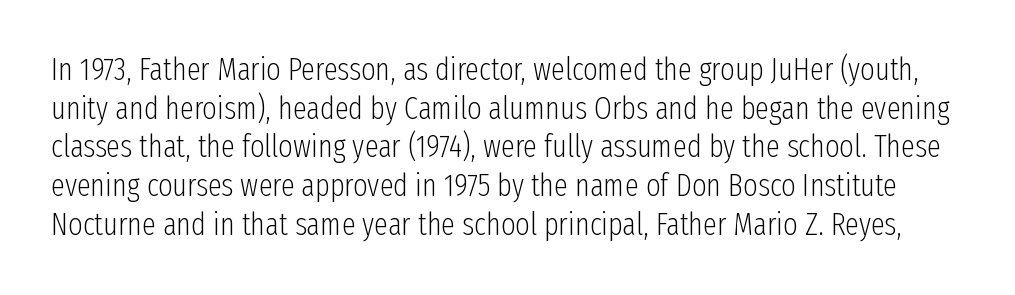
Q: Is the text bold? A: No.
Q: Is the text italic (slanted)? A: No, it is upright.
Q: Is the typeface a serif or a sans-serif typeface? A: Sans-serif.
Q: Is the text underlined? A: No.
Q: Is the spacing between letters normal or unusually wide? A: Normal.
Q: Is the spacing between lines tight, normal or loose? A: Normal.
Q: Width (condensed, normal, or wide)? A: Condensed.
Q: Stroke contrast? A: Low.
Q: x-height? A: Medium.
Q: Monospaced? A: No.
